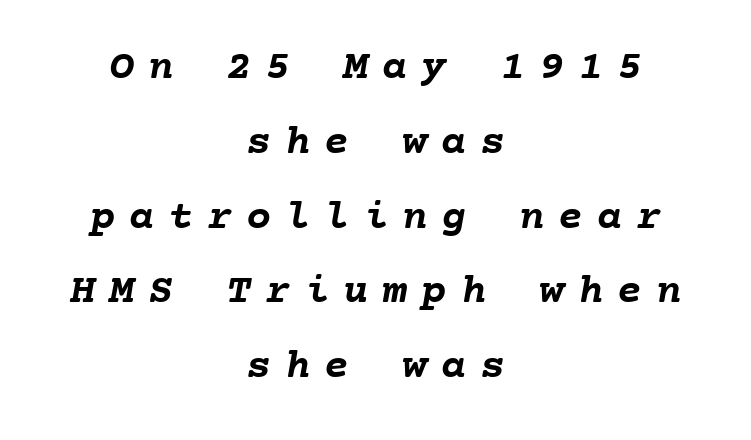
The image shows 42 px semibold type, monospaced; set centered, line spacing 1.78x, unusually wide letter spacing (+0.33 em), not underlined; low stroke contrast and a medium x-height.
